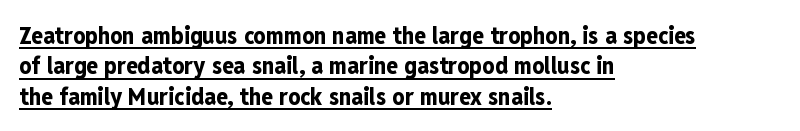
{"italic": "no", "bold": "yes", "underline": "yes", "align": "left", "line_spacing": "normal", "line_spacing_ratio": 1.27, "letter_spacing": "normal", "letter_spacing_em": 0.0, "glyph_px": 24}
